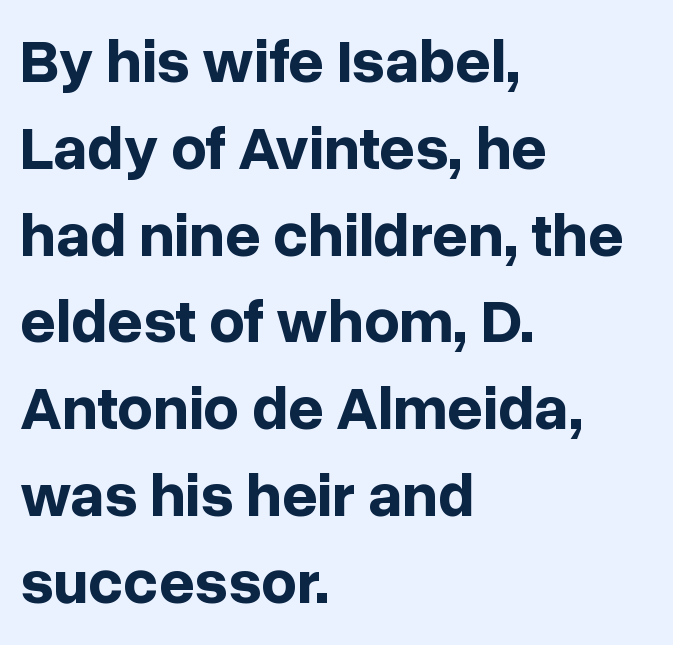
Q: Is the text bold? A: Yes.
Q: Is the text italic (slanted)? A: No, it is upright.
Q: Is the typeface a serif or a sans-serif typeface? A: Sans-serif.
Q: Is the text underlined? A: No.
Q: How is the paragraph aligned? A: Left-aligned.
Q: Is the spacing between letters normal or unusually wide? A: Normal.
Q: Is the spacing between lines tight, normal or loose? A: Normal.
Q: Width (condensed, normal, or wide)? A: Normal.
Q: Stroke contrast? A: Low.
Q: x-height? A: Medium.
Q: Monospaced? A: No.
